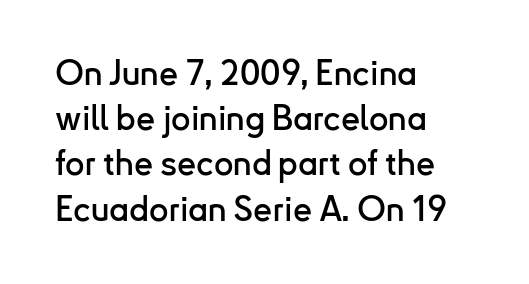
Q: Is the text italic (slanted)? A: No, it is upright.
Q: Is the typeface a serif or a sans-serif typeface? A: Sans-serif.
Q: Is the text underlined? A: No.
Q: How is the paragraph aligned? A: Left-aligned.
Q: Is the spacing between letters normal or unusually wide? A: Normal.
Q: Is the spacing between lines tight, normal or loose? A: Normal.
Q: Width (condensed, normal, or wide)? A: Normal.
Q: Stroke contrast? A: Low.
Q: x-height? A: Small.
Q: Monospaced? A: No.
